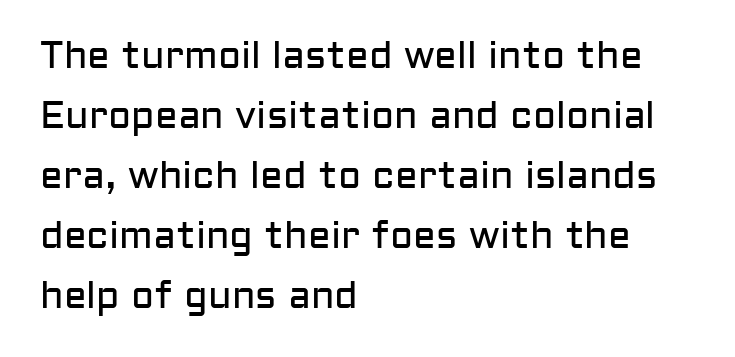
{"serif": "no", "italic": "no", "bold": "no", "weight": "regular", "width": "normal", "stroke_contrast": "low", "x_height": "medium", "monospaced": "no", "underline": "no", "align": "left", "line_spacing": "normal", "line_spacing_ratio": 1.58, "letter_spacing": "normal", "letter_spacing_em": 0.0, "glyph_px": 38}
